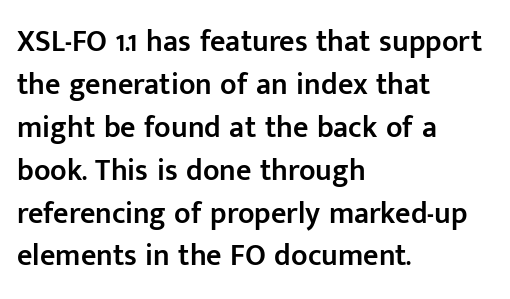
{"serif": "no", "italic": "no", "bold": "semi", "weight": "semibold", "width": "normal", "stroke_contrast": "low", "x_height": "medium", "monospaced": "no", "underline": "no", "align": "left", "line_spacing": "normal", "line_spacing_ratio": 1.43, "letter_spacing": "normal", "letter_spacing_em": 0.0, "glyph_px": 30}
